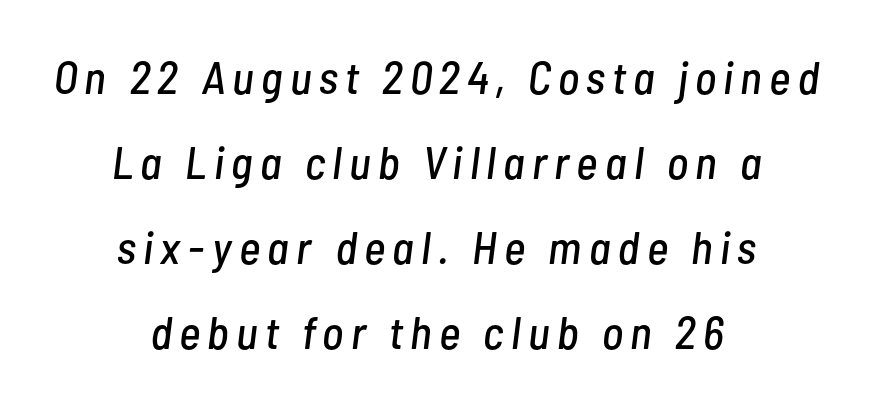
The image shows 46 px condensed type, italic (leaning right); set centered, line spacing 1.85x, not underlined; low stroke contrast and a medium x-height.
